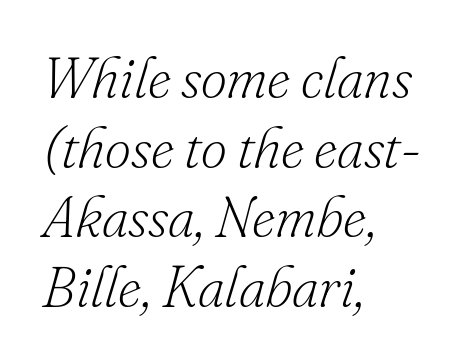
{"serif": "yes", "italic": "yes", "lean": "right", "slant_degrees": 16, "bold": "no", "weight": "light", "width": "normal", "stroke_contrast": "low", "x_height": "small", "monospaced": "no", "underline": "no", "align": "left", "line_spacing_ratio": 1.22, "letter_spacing": "normal", "letter_spacing_em": 0.0, "glyph_px": 57}
